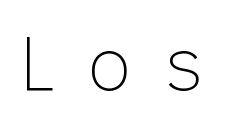
The image shows 76 px thin sans-serif type, upright; set unusually wide letter spacing (+0.34 em), not underlined; low stroke contrast and a medium x-height.
